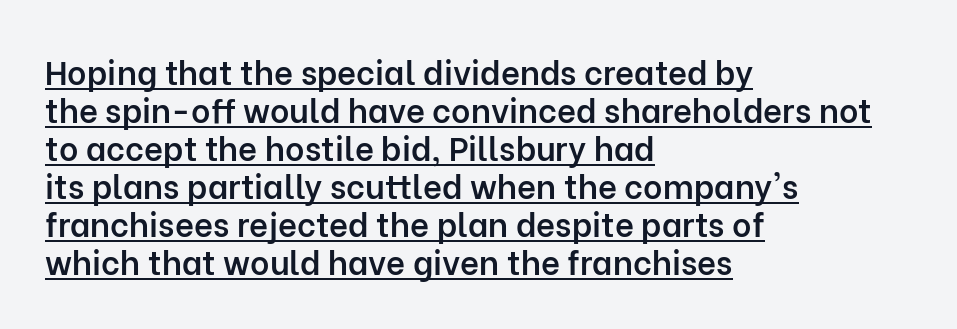
This sample uses an upright cut, with every glyph sitting square on the baseline. A typesetter would call this proportional, since set widths differ per character. A sans-serif font was chosen for this passage. Rows of type sit shoulder to shoulder in the vertical direction. The ragged edge is on the right, which tells us the setting is flush left. Students, note that the glyphs here touch the page at normal intervals.
